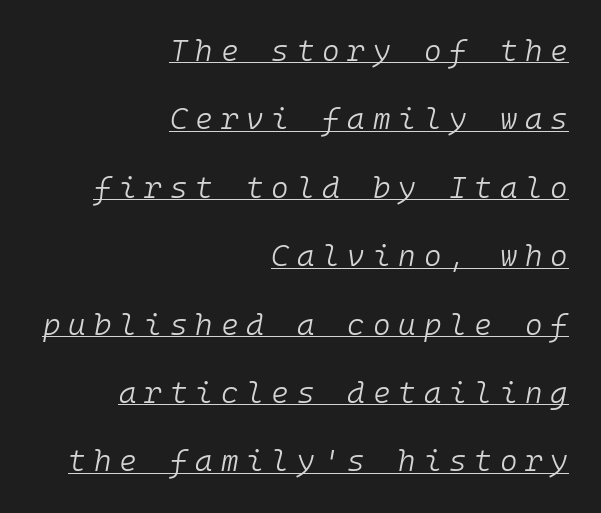
The image shows 30 px light type, italic (leaning right), monospaced; set right-aligned, loose line spacing (2.28x), unusually wide letter spacing (+0.26 em), underlined; low stroke contrast and a medium x-height.
